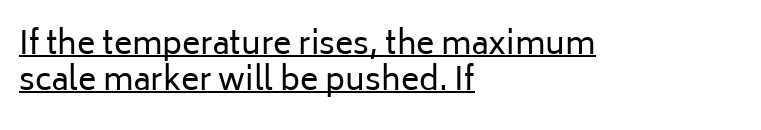
The image shows 31 px regular-weight sans-serif type, upright; set left-aligned, line spacing 1.16x, normal letter spacing, underlined; low stroke contrast and a medium x-height.
